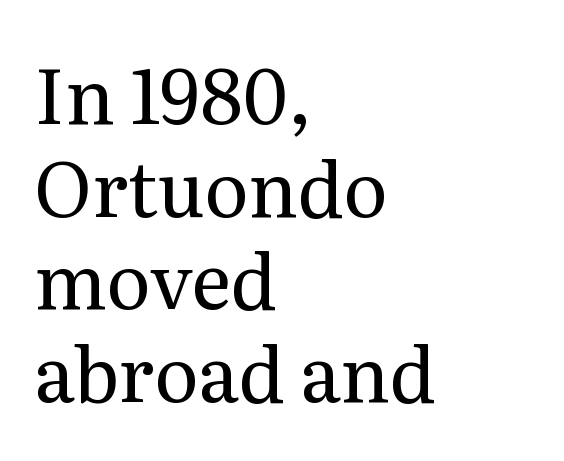
The image shows 76 px regular-weight serif type, upright; set left-aligned, line spacing 1.22x, normal letter spacing, not underlined; medium stroke contrast and a medium x-height.
